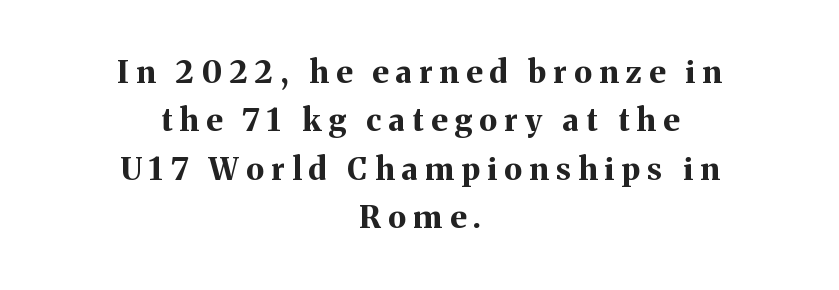
The image shows 31 px bold serif type, upright; set centered, normal line spacing (1.56x), unusually wide letter spacing (+0.24 em), not underlined; medium stroke contrast and a medium x-height.
